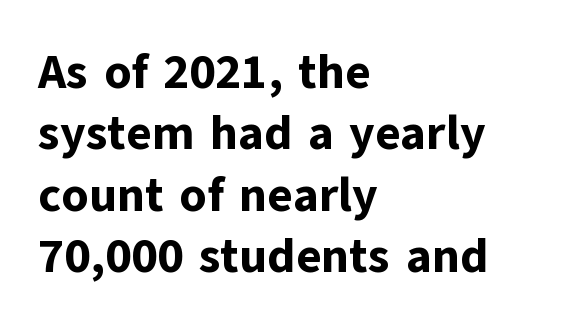
{"serif": "no", "italic": "no", "bold": "yes", "weight": "bold", "width": "normal", "stroke_contrast": "low", "x_height": "medium", "monospaced": "no", "underline": "no", "align": "left", "line_spacing": "normal", "line_spacing_ratio": 1.28, "letter_spacing": "normal", "letter_spacing_em": 0.0, "glyph_px": 48}
